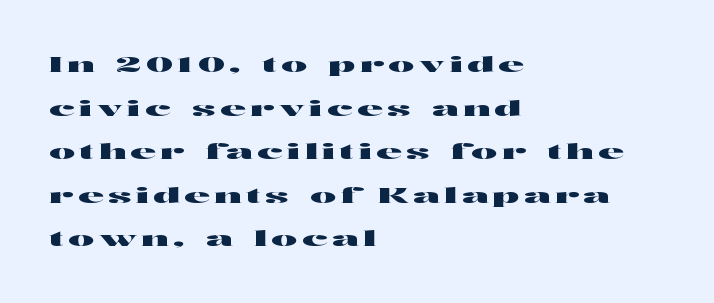
Q: Is the text italic (slanted)? A: No, it is upright.
Q: Is the text underlined? A: No.
Q: How is the paragraph aligned? A: Left-aligned.
Q: Is the spacing between letters normal or unusually wide? A: Unusually wide.
Q: Is the spacing between lines tight, normal or loose? A: Loose.
